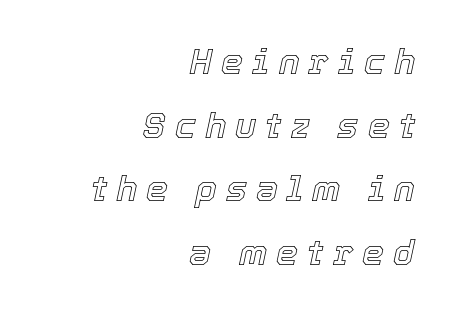
The image shows 35 px text type, italic (leaning right); set right-aligned, line spacing 1.82x, unusually wide letter spacing (+0.26 em), not underlined; a medium x-height.
